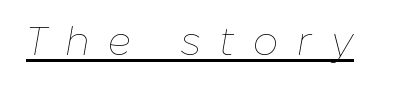
The image shows 40 px thin type, italic (leaning right); set unusually wide letter spacing (+0.46 em), underlined; low stroke contrast and a medium x-height.
